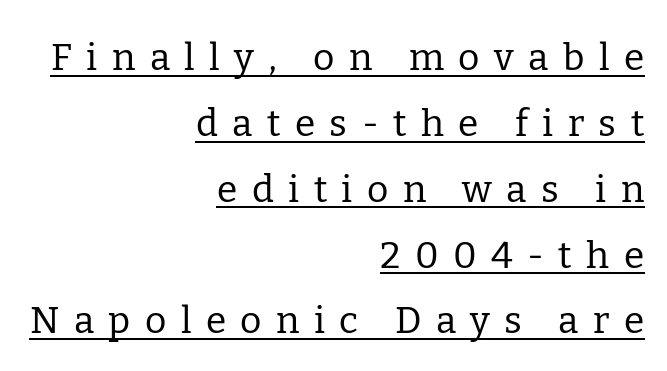
{"serif": "yes", "italic": "no", "bold": "no", "weight": "regular", "width": "normal", "stroke_contrast": "low", "x_height": "medium", "monospaced": "no", "underline": "yes", "align": "right", "line_spacing_ratio": 1.78, "letter_spacing": "wide", "letter_spacing_em": 0.39, "glyph_px": 37}
